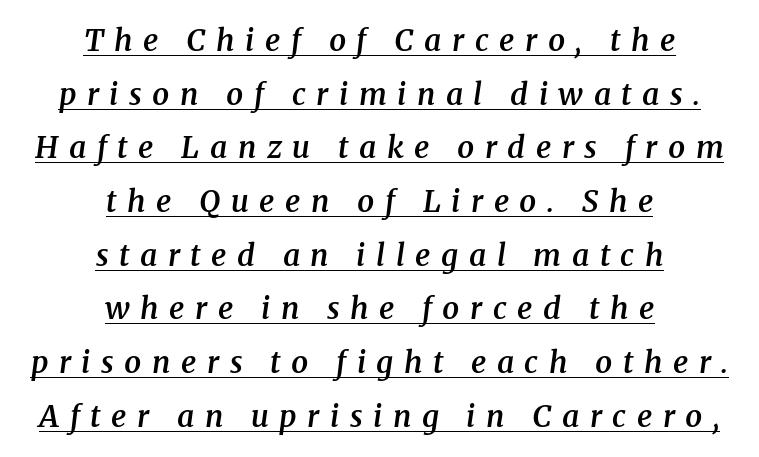
This is oblique type, the kind used for emphasis or titles. In terms of letterform style, serifs are clearly present. These lines carry some extra weight — a demibold, not a full bold. Somebody hit Ctrl+U on this one — the words are underlined. Proportional: the letters do not fall into vertical columns.
